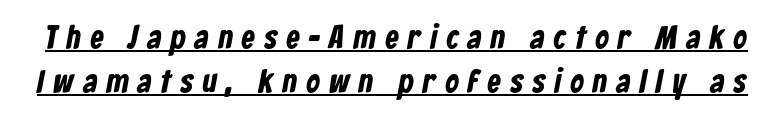
{"serif": "no", "bold": "yes", "weight": "bold", "width": "condensed", "stroke_contrast": "low", "x_height": "medium", "monospaced": "no", "underline": "yes", "line_spacing": "normal", "line_spacing_ratio": 1.32, "letter_spacing": "wide", "letter_spacing_em": 0.29, "glyph_px": 33}
